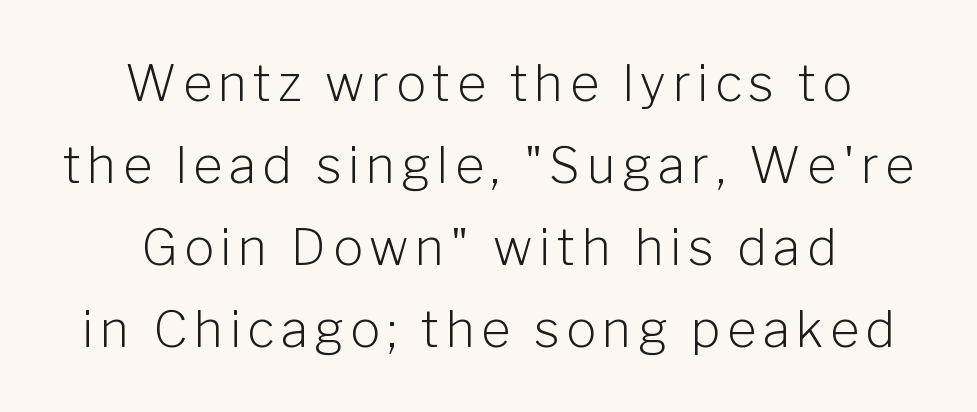
The image shows 50 px light sans-serif type, upright; set centered, normal line spacing (1.64x), not underlined; low stroke contrast and a medium x-height.
